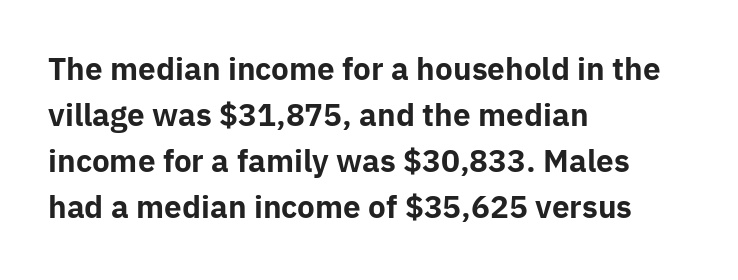
{"serif": "no", "italic": "no", "bold": "yes", "weight": "bold", "width": "normal", "stroke_contrast": "low", "x_height": "medium", "monospaced": "no", "underline": "no", "align": "left", "line_spacing": "normal", "line_spacing_ratio": 1.53, "letter_spacing": "normal", "letter_spacing_em": 0.0, "glyph_px": 30}
